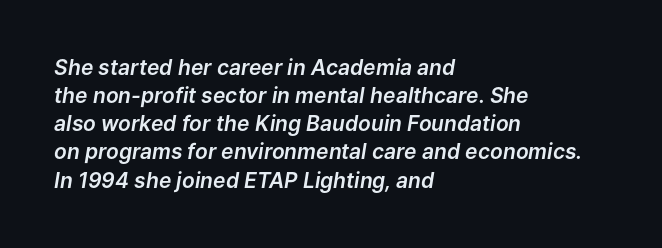
Q: Is the text italic (slanted)? A: Yes, it leans right by about 9 degrees.
Q: Is the text underlined? A: No.
Q: How is the paragraph aligned? A: Left-aligned.
Q: Is the spacing between letters normal or unusually wide? A: Normal.
Q: Is the spacing between lines tight, normal or loose? A: Normal.
